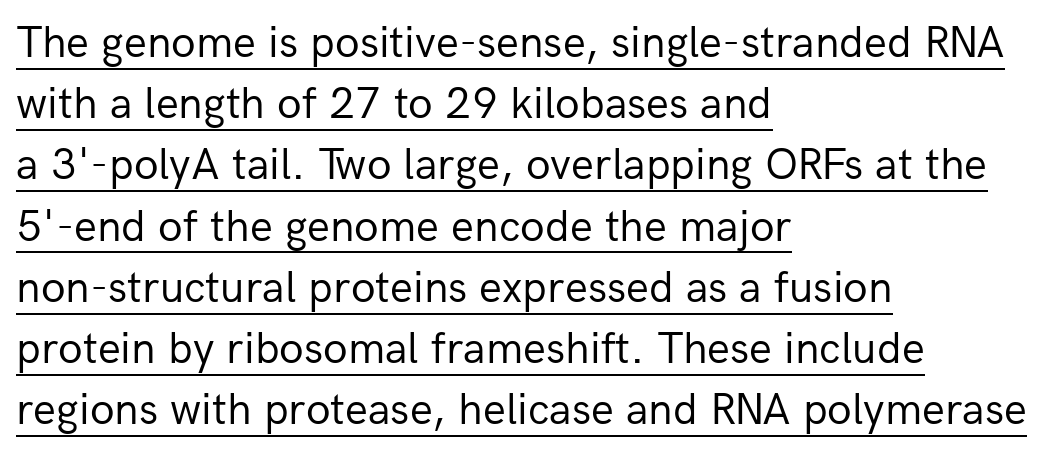
{"serif": "no", "italic": "no", "bold": "no", "weight": "regular", "width": "normal", "stroke_contrast": "low", "x_height": "medium", "monospaced": "no", "underline": "yes", "align": "left", "line_spacing": "normal", "line_spacing_ratio": 1.36, "letter_spacing": "normal", "letter_spacing_em": 0.0, "glyph_px": 45}
